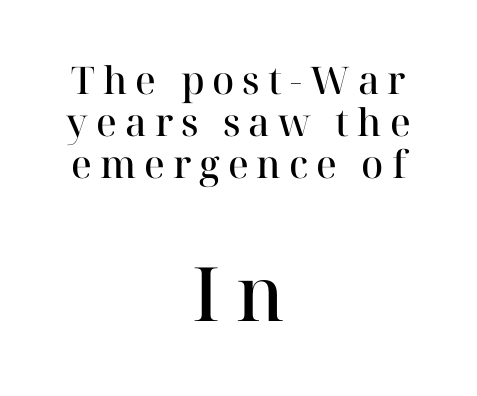
The image shows 75 px semibold serif type, upright; set centered, tight line spacing (1.11x), unusually wide letter spacing (+0.21 em), not underlined; the second (bottom) block is 1.97x larger; high stroke contrast and a medium x-height.
